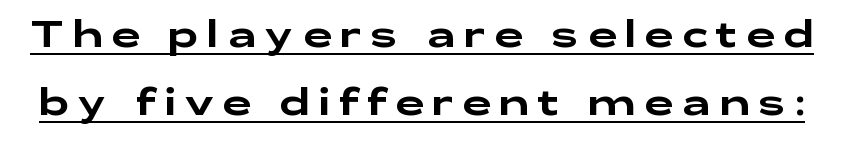
The image shows 36 px wide sans-serif type, upright; set line spacing 1.88x, unusually wide letter spacing (+0.24 em), underlined; low stroke contrast and a medium x-height.
